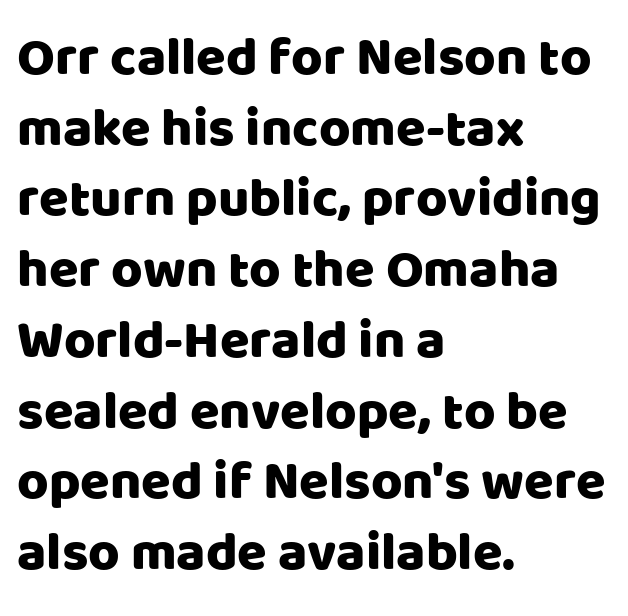
The paragraph has a hard left edge and a soft right edge. Are there feet on the stems? There aren't — it's a sans. The rendering keeps characters at their native spacing. Is there any slant? The stems are plumb. Here the designer chose a conventional face with non-uniform glyph widths.
